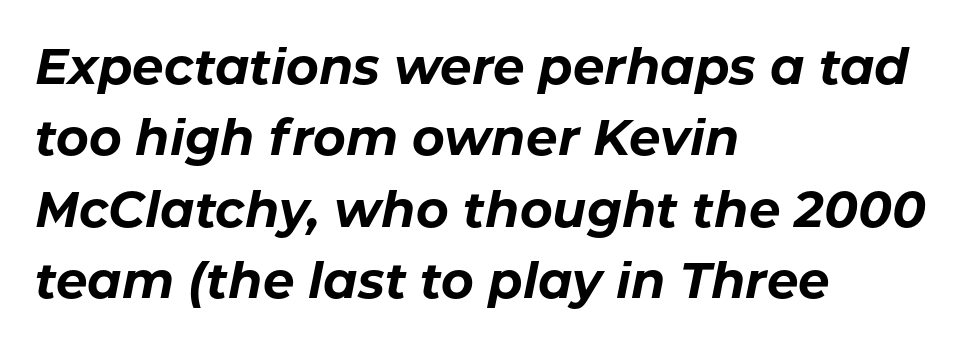
{"italic": "yes", "lean": "right", "slant_degrees": 11, "bold": "yes", "weight": "bold", "width": "normal", "stroke_contrast": "low", "x_height": "medium", "monospaced": "no", "underline": "no", "align": "left", "line_spacing": "normal", "line_spacing_ratio": 1.43, "letter_spacing": "normal", "letter_spacing_em": 0.0, "glyph_px": 50}
